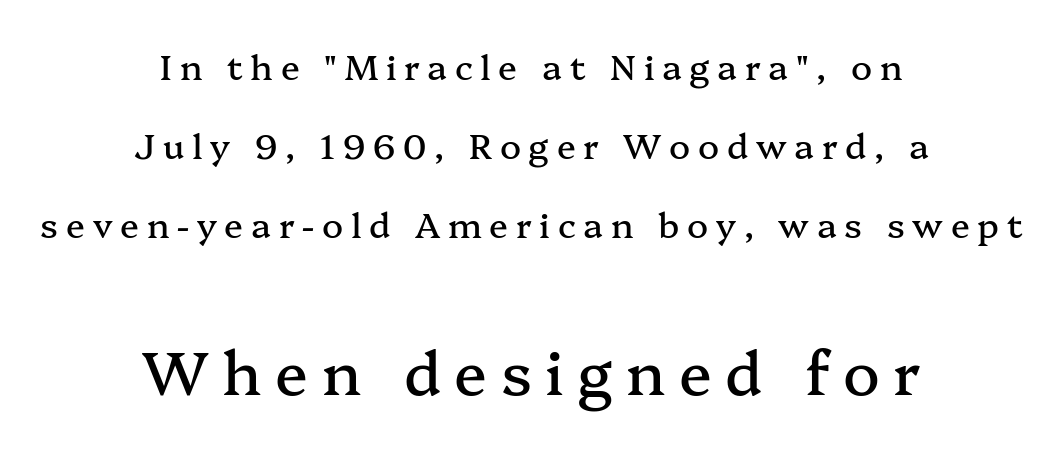
Notice how the passage keeps no hard edge, just a central spine. Tracking value appears strongly positive — letters spread wide. The vertical gap from one line to the next is large. The emphasis by scale lands on block number two, below.
